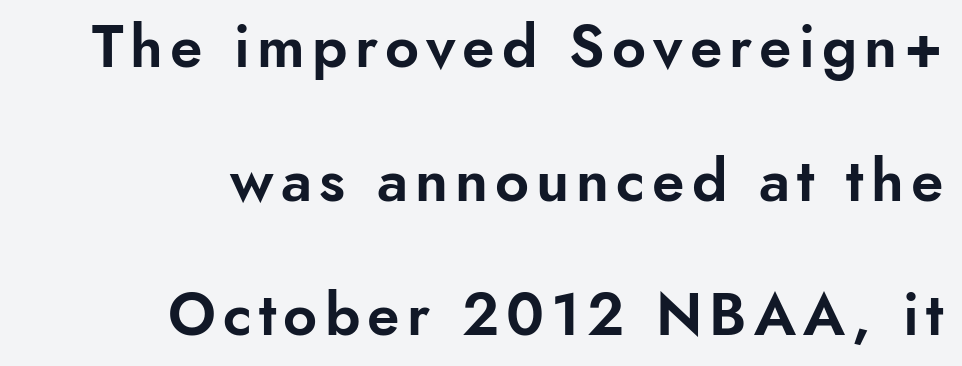
Q: Is the text italic (slanted)? A: No, it is upright.
Q: Is the typeface a serif or a sans-serif typeface? A: Sans-serif.
Q: Is the text underlined? A: No.
Q: How is the paragraph aligned? A: Right-aligned.
Q: Is the spacing between lines tight, normal or loose? A: Loose.
Q: Width (condensed, normal, or wide)? A: Normal.
Q: Stroke contrast? A: Low.
Q: x-height? A: Small.
Q: Monospaced? A: No.
